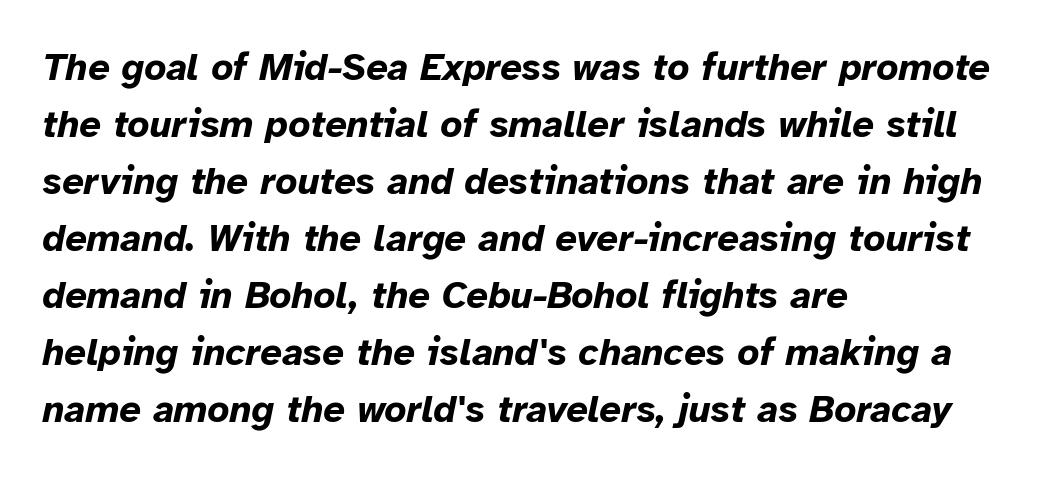
Is this a fixed-width face? No — the glyphs have proportional, varying widths. The typography opts for an oblique posture over an upright one. Underlining? Definitely not there. Compared with a centered layout, this one pins lines to the left instead. Compared with an ordinary text face, these strokes are far heavier — a full bold.
